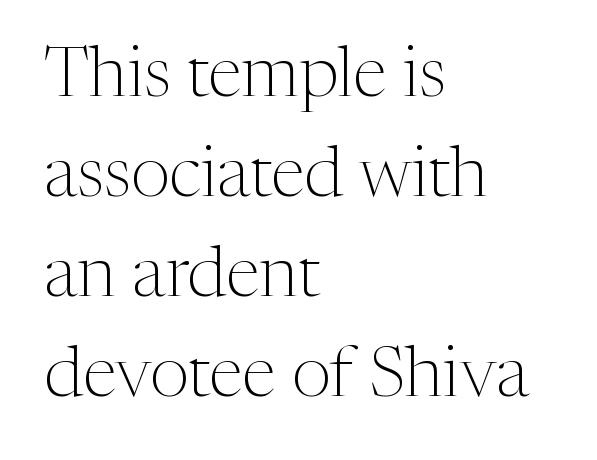
No heavy texture on the line: the type isn't bold. A typesetter would label this face a serif. These lines are rendered in a variable-pitch font. Decoration check: the copy has no underline.
